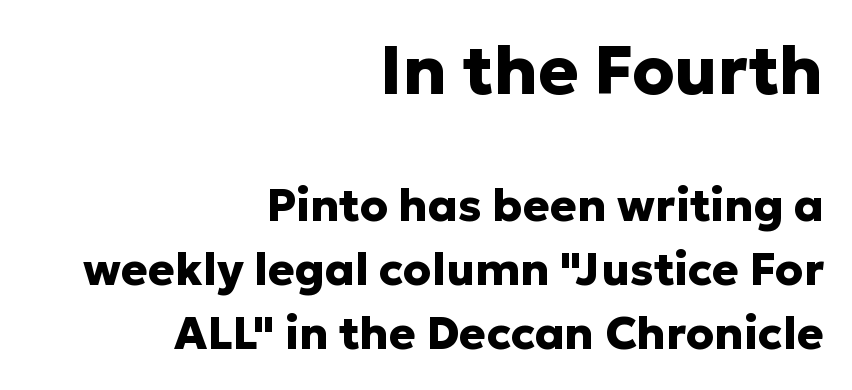
You can tell it's not italic because the verticals are truly vertical. Type without underlining. The passage shown is typed in a proportional face where columns would drift. A sans-serif font was chosen for this passage. The passage shown is emphatically bold.
